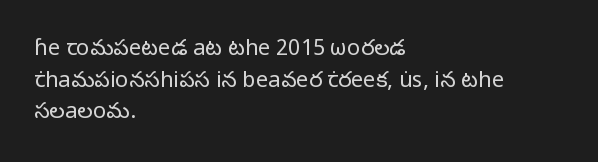
The image shows 22 px text type, upright; set left-aligned, normal line spacing (1.44x), normal letter spacing, not underlined.
